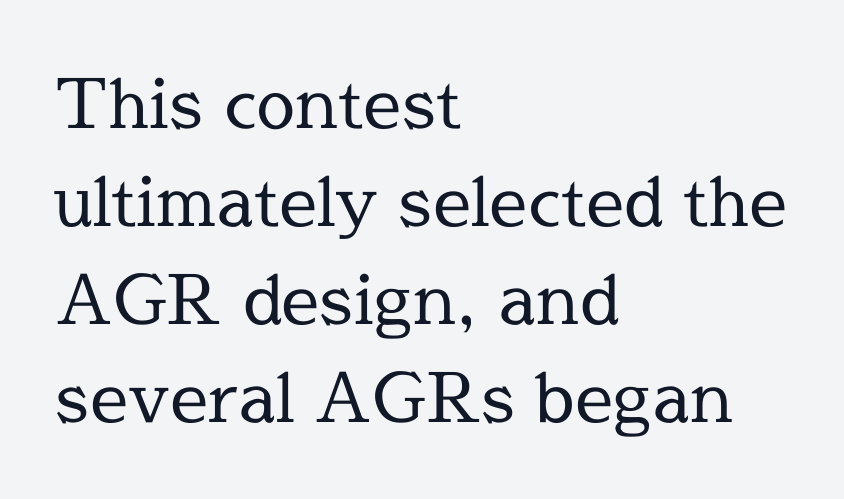
The vertical gap from one line to the next is medium. Look at the bottom of the vertical strokes: they flare into serifs here. Is the stroke heavy? The answer is a plain regular-or-lighter. Visually the block forms a straight wall on the left and a jagged coastline on the right.
